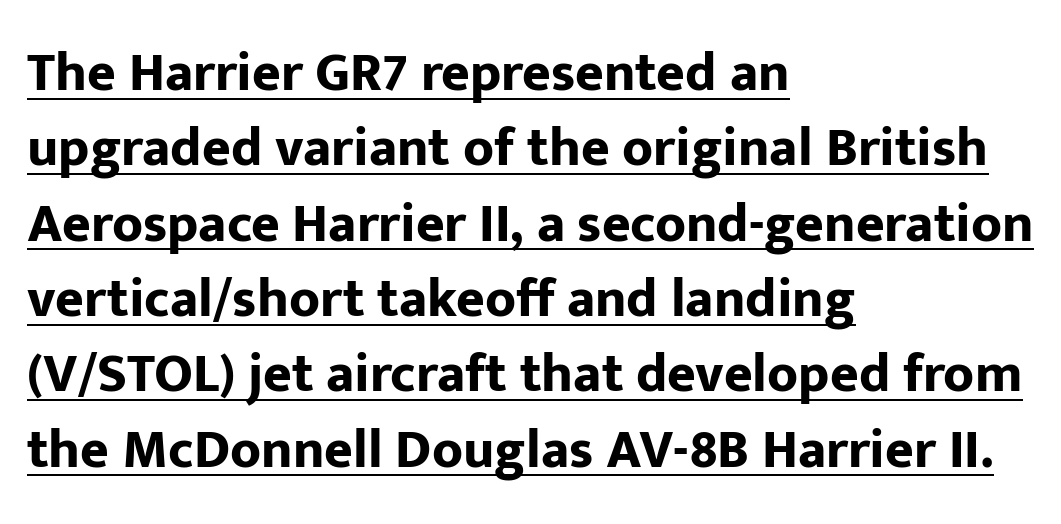
Q: Is the text bold? A: Yes.
Q: Is the text italic (slanted)? A: No, it is upright.
Q: Is the typeface a serif or a sans-serif typeface? A: Sans-serif.
Q: Is the text underlined? A: Yes.
Q: How is the paragraph aligned? A: Left-aligned.
Q: Is the spacing between letters normal or unusually wide? A: Normal.
Q: Is the spacing between lines tight, normal or loose? A: Normal.
Q: Width (condensed, normal, or wide)? A: Normal.
Q: Stroke contrast? A: Low.
Q: x-height? A: Medium.
Q: Monospaced? A: No.
